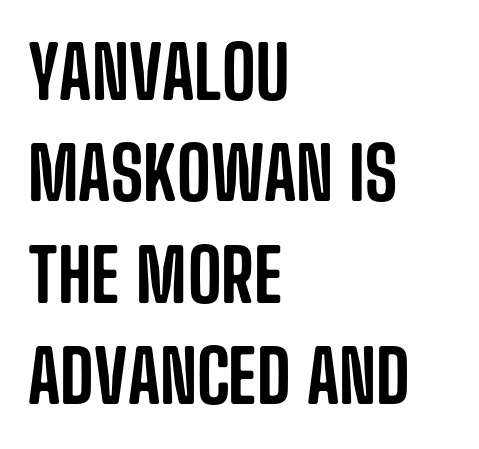
The image shows 73 px condensed sans-serif type, upright; set left-aligned, normal line spacing (1.39x), normal letter spacing, not underlined; low stroke contrast and a large x-height.
